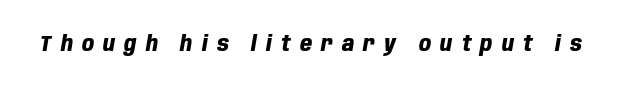
What weight is shown? A full bold with thick strokes. Spacing between characters has been opened up far beyond the box default. Unmarked baselines from the first word to the last. Italic: yes, the glyphs are oblique.
